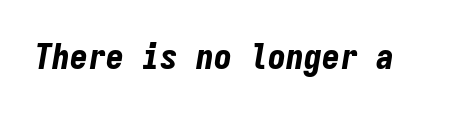
The image shows 36 px bold, condensed type, italic (leaning right), monospaced; set normal letter spacing, not underlined; low stroke contrast and a medium x-height.
